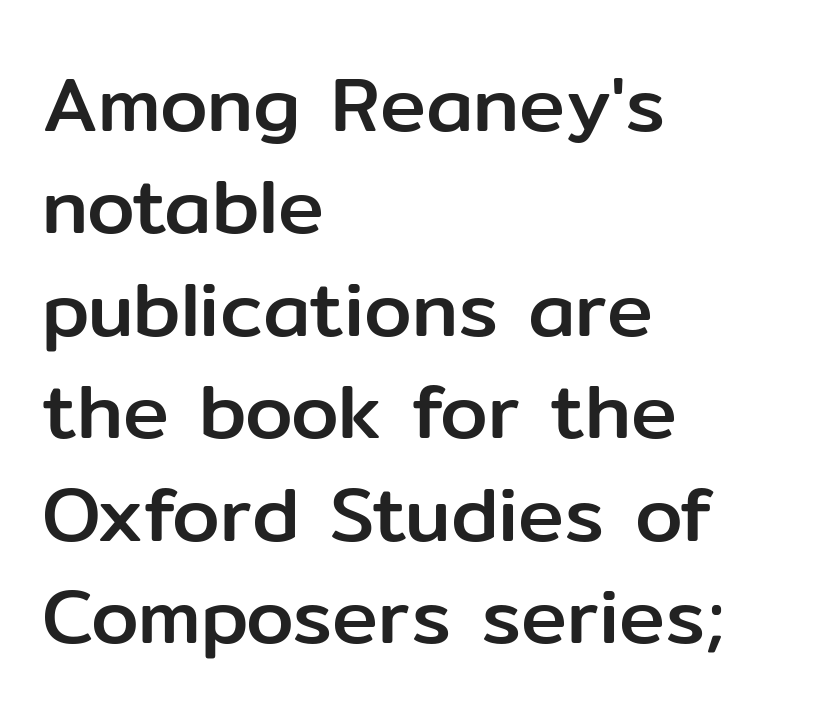
The image shows 77 px sans-serif type, upright; set left-aligned, normal line spacing (1.33x), normal letter spacing, not underlined; low stroke contrast and a medium x-height.
